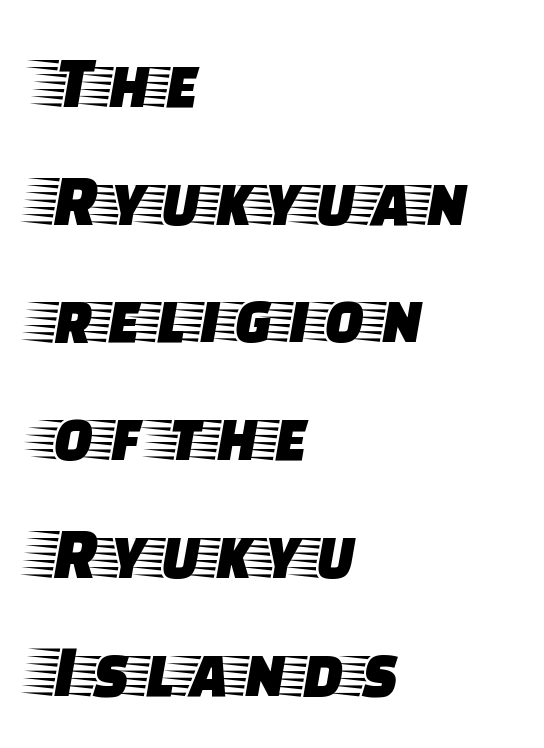
Q: Is the text italic (slanted)? A: Yes.
Q: Is the typeface a serif or a sans-serif typeface? A: Serif.
Q: Is the text underlined? A: No.
Q: How is the paragraph aligned? A: Left-aligned.
Q: Is the spacing between letters normal or unusually wide? A: Normal.
Q: Is the spacing between lines tight, normal or loose? A: Normal.
Q: Width (condensed, normal, or wide)? A: Wide.
Q: Stroke contrast? A: Low.
Q: x-height? A: Large.
Q: Monospaced? A: No.
